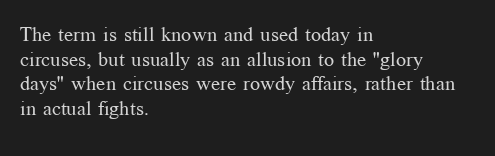
{"italic": "no", "bold": "no", "underline": "no", "align": "left", "line_spacing_ratio": 1.23, "letter_spacing": "normal", "letter_spacing_em": 0.0, "glyph_px": 20}
